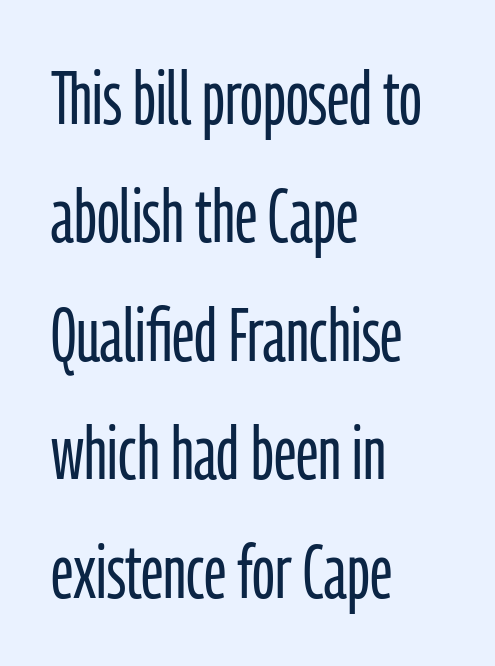
The image shows 75 px light, condensed sans-serif type, upright; set left-aligned, normal line spacing (1.58x), normal letter spacing, not underlined; low stroke contrast and a medium x-height.
